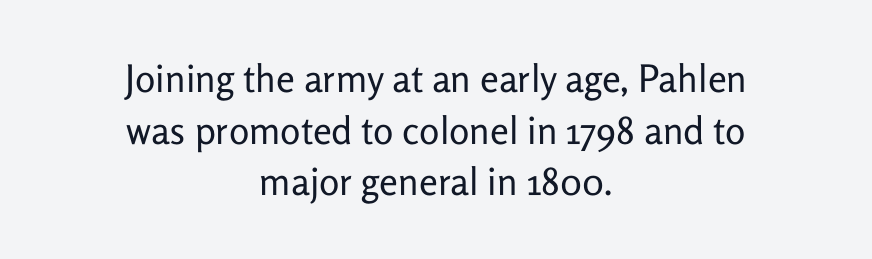
A typesetter would call this proportional, since set widths differ per character. These lines were composed using upright roman letters. Caption: standard tracking, unaltered. Check where the strokes stop: nothing finishes them off — pure sans.
